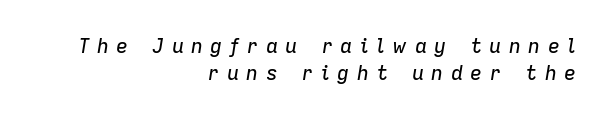
The type is letterspaced generously, with wide tracking. The baseline area is clear. The rows are spaced the way most documents space them. Every character sits at an angle, as italics do. A student would call this right alignment; a typographer would say flush right, rag left.
